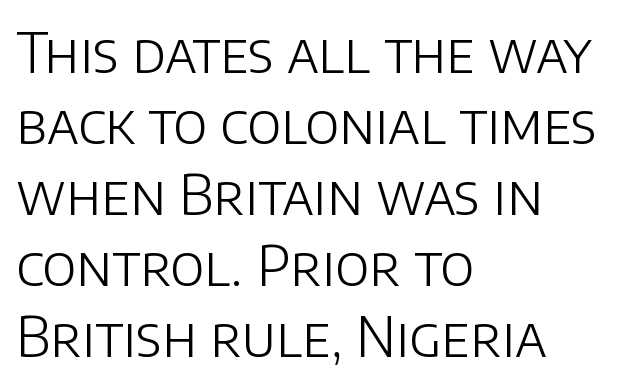
The image shows 55 px light sans-serif type, upright; set left-aligned, normal line spacing (1.29x), normal letter spacing, not underlined; low stroke contrast and a large x-height.
